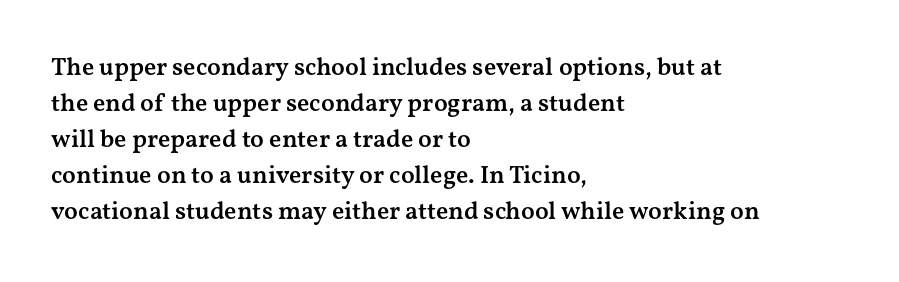
{"italic": "no", "bold": "semi", "underline": "no", "align": "left", "line_spacing": "normal", "line_spacing_ratio": 1.44, "letter_spacing": "normal", "letter_spacing_em": 0.0, "glyph_px": 25}
